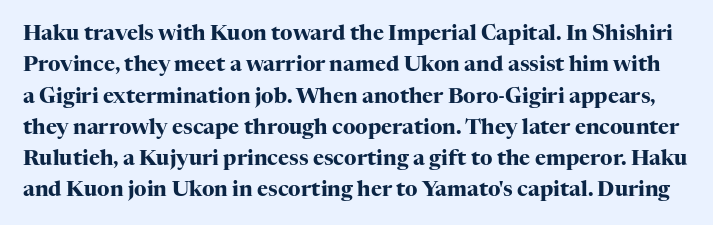
Q: Is the text bold? A: Yes.
Q: Is the text italic (slanted)? A: No, it is upright.
Q: Is the text underlined? A: No.
Q: Is the spacing between letters normal or unusually wide? A: Normal.
Q: Is the spacing between lines tight, normal or loose? A: Normal.
